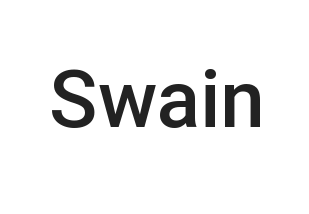
The image shows 80 px semibold sans-serif type, upright; set normal letter spacing, not underlined; low stroke contrast and a medium x-height.
